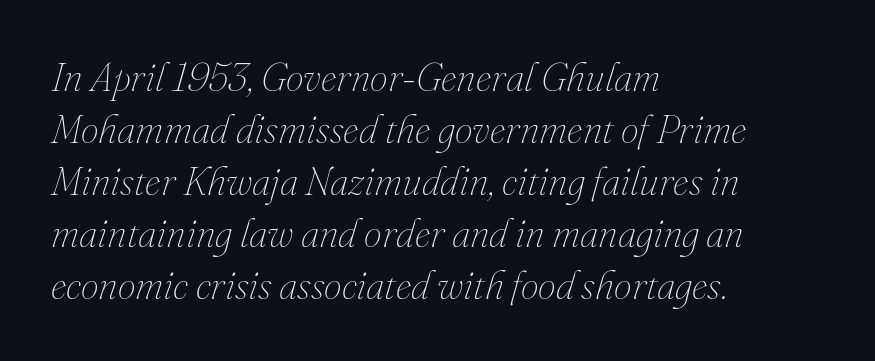
The image shows 40 px thin type, italic (leaning right); set left-aligned, normal line spacing (1.3x), normal letter spacing, not underlined; medium stroke contrast and a small x-height.
